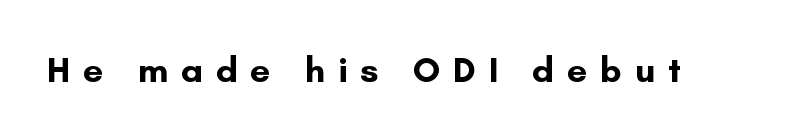
{"serif": "no", "italic": "no", "bold": "yes", "weight": "bold", "width": "normal", "stroke_contrast": "low", "x_height": "small", "monospaced": "no", "underline": "no", "letter_spacing": "wide", "letter_spacing_em": 0.35, "glyph_px": 36}
